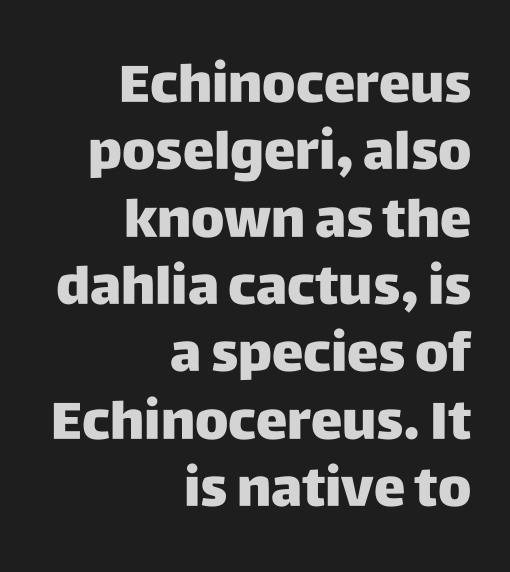
The image shows 53 px sans-serif type, upright; set right-aligned, normal line spacing (1.27x), normal letter spacing, not underlined; low stroke contrast and a large x-height.
